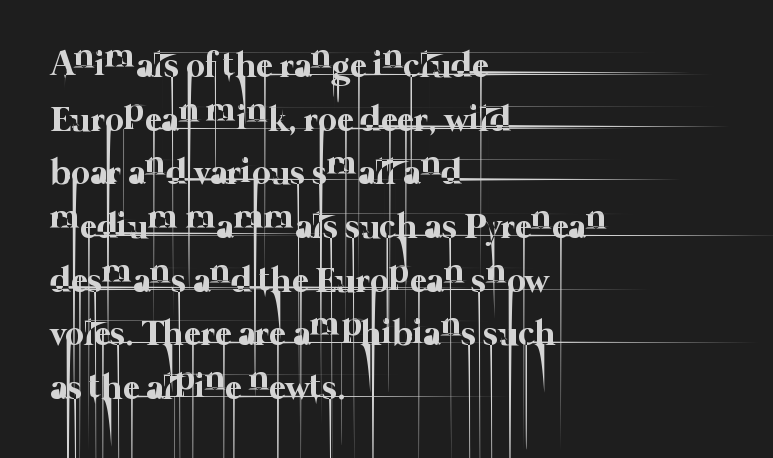
{"bold": "no", "weight": "thin", "width": "normal", "stroke_contrast": "low", "x_height": "medium", "monospaced": "no", "underline": "no", "align": "left", "line_spacing": "normal", "line_spacing_ratio": 1.49, "letter_spacing": "normal", "letter_spacing_em": 0.0, "glyph_px": 36}
